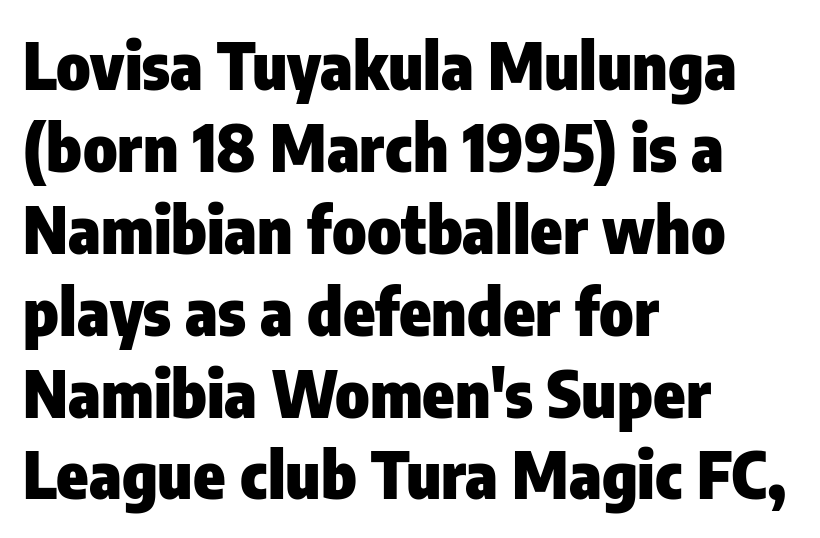
The image shows 65 px heavy, condensed sans-serif type, upright; set left-aligned, normal line spacing (1.26x), normal letter spacing, not underlined; low stroke contrast and a medium x-height.
